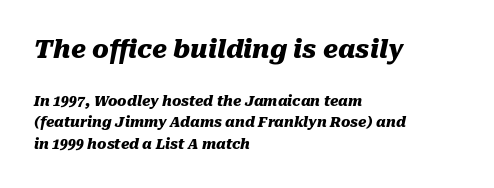
{"italic": "yes", "lean": "right", "slant_degrees": 10, "bold": "yes", "underline": "no", "align": "left", "line_spacing": "normal", "line_spacing_ratio": 1.55, "letter_spacing": "normal", "letter_spacing_em": 0.0, "larger_block": "first", "size_ratio": 1.79, "glyph_px": 25}
